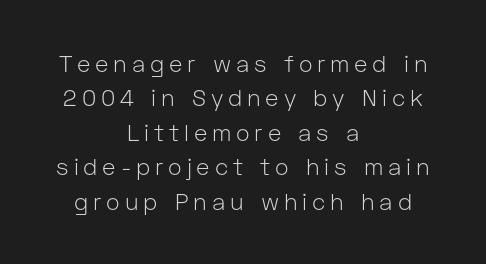
Which margin do the lines hug? Neither — every line sits in the middle. Caption: expanded tracking, letters set apart. How would I describe the line gaps? Plain and ordinary. The passage shown is not underscored anywhere.
